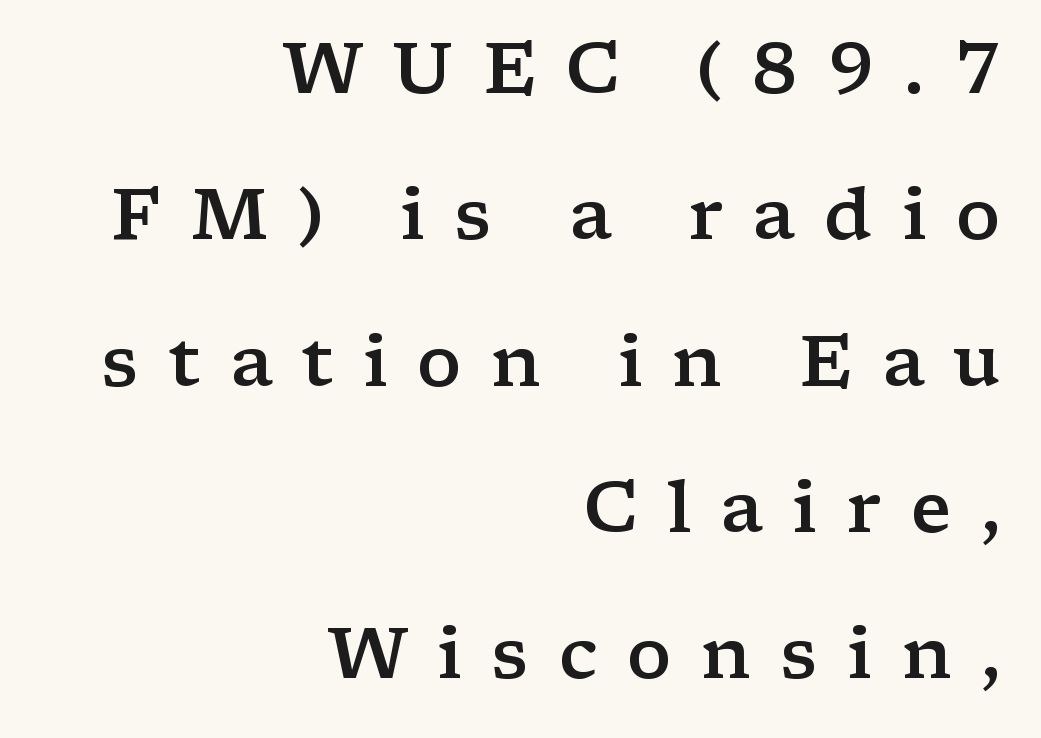
{"serif": "yes", "italic": "no", "bold": "semi", "weight": "semibold", "width": "wide", "stroke_contrast": "low", "x_height": "medium", "monospaced": "no", "underline": "no", "align": "right", "line_spacing": "loose", "line_spacing_ratio": 2.06, "letter_spacing": "wide", "letter_spacing_em": 0.41, "glyph_px": 71}
